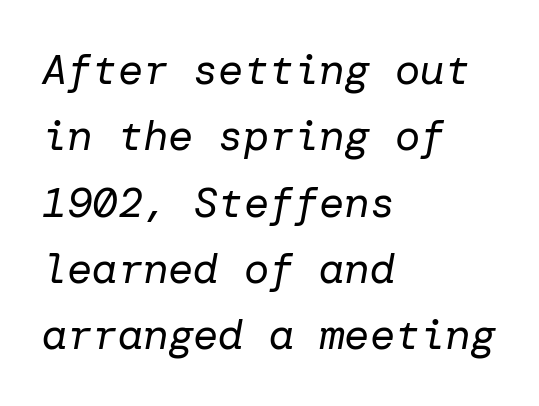
The image shows 42 px regular-weight type, italic (leaning right); set left-aligned, normal line spacing (1.58x), normal letter spacing, not underlined; low stroke contrast and a medium x-height.
